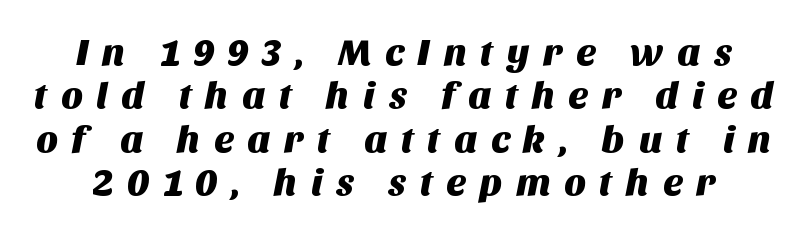
{"serif": "no", "width": "normal", "stroke_contrast": "medium", "x_height": "large", "monospaced": "no", "underline": "no", "line_spacing": "tight", "line_spacing_ratio": 1.14, "letter_spacing": "wide", "letter_spacing_em": 0.34, "glyph_px": 38}
